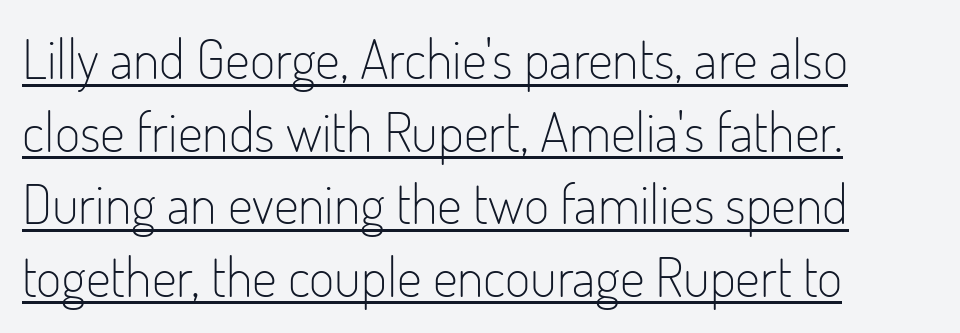
The image shows 55 px light, condensed sans-serif type, upright; set left-aligned, normal line spacing (1.32x), normal letter spacing, underlined; low stroke contrast and a small x-height.
